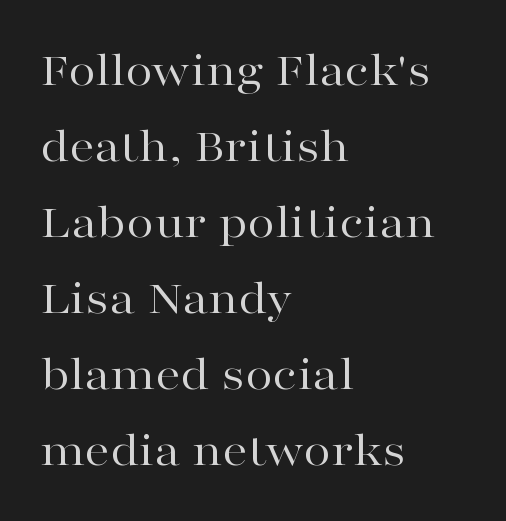
Honestly, there is no underline to notice here at all. What's the leading like? Ordinary, nothing unusual. The font family rendered here belongs to the serif group. Do the characters align in a grid? No, the font is proportional. This sample uses an upright cut, with every glyph sitting square on the baseline. No extra ink here — the face is not bold.
